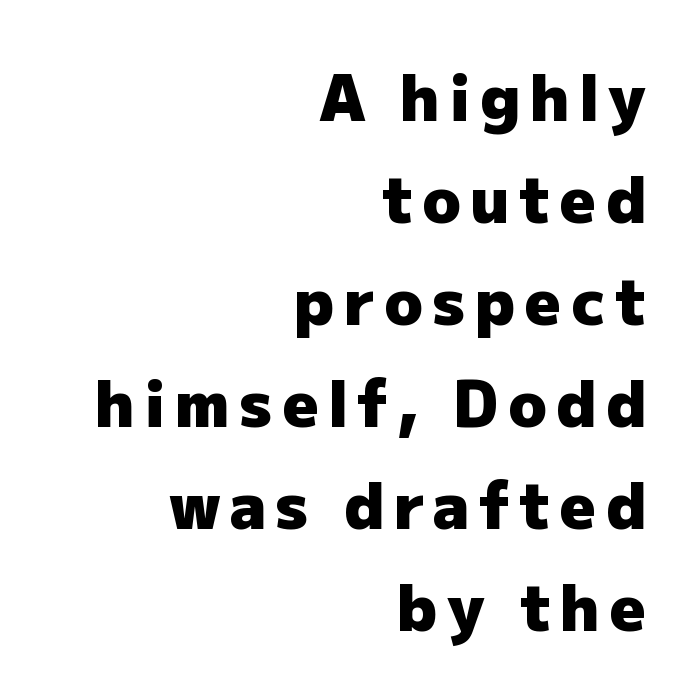
The image shows 63 px heavy sans-serif type, upright; set right-aligned, normal line spacing (1.62x), not underlined; low stroke contrast and a medium x-height.
